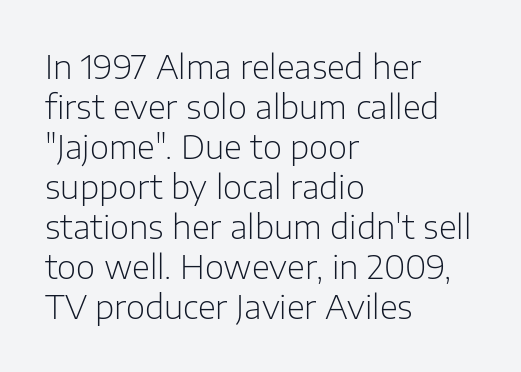
Stroke thickness stays within the range of a standard reading face or lighter. Lines of text with bare space underneath. The setting favours the left margin, as ordinary paragraphs usually do. Notice how the stems are strictly vertical — no italics here.
